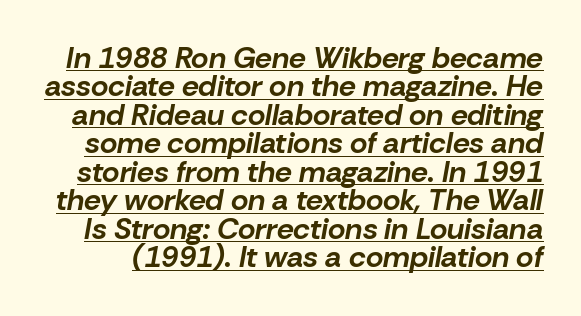
The image shows 30 px bold type, italic (leaning right); set tight line spacing (0.95x), normal letter spacing, underlined; low stroke contrast and a medium x-height.
